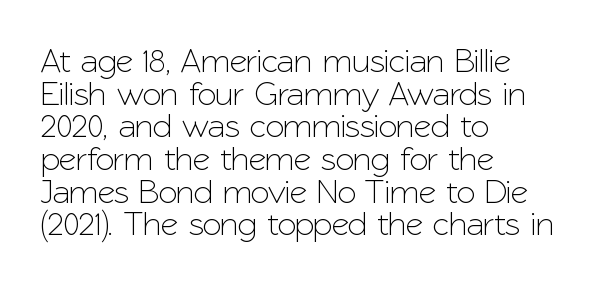
The image shows 34 px sans-serif type, upright; set left-aligned, tight line spacing (0.96x), normal letter spacing, not underlined; low stroke contrast and a medium x-height.
